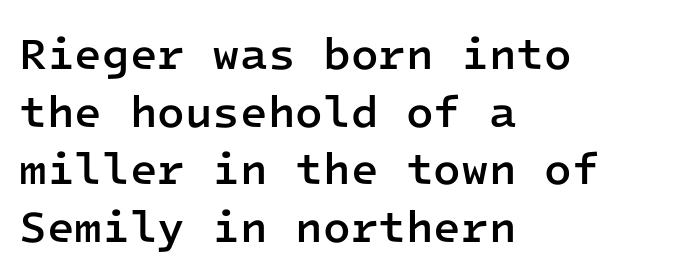
The image shows 45 px semibold sans-serif type, upright, monospaced; set left-aligned, normal line spacing (1.28x), normal letter spacing, not underlined; low stroke contrast and a medium x-height.
